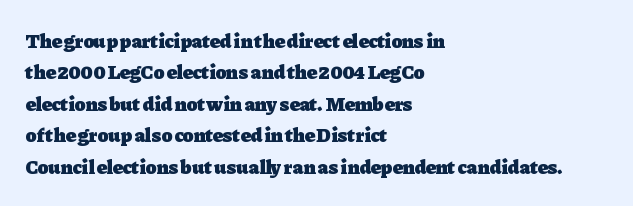
The image shows 20 px bold type, upright; set left-aligned, normal line spacing (1.57x), normal letter spacing, not underlined.
